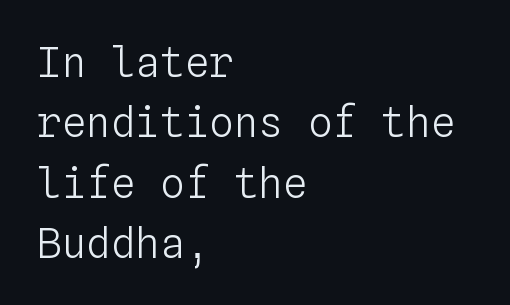
{"italic": "no", "bold": "no", "weight": "light", "width": "normal", "stroke_contrast": "low", "x_height": "medium", "monospaced": "yes", "underline": "no", "align": "left", "line_spacing": "normal", "line_spacing_ratio": 1.47, "letter_spacing": "normal", "letter_spacing_em": 0.0, "glyph_px": 41}
